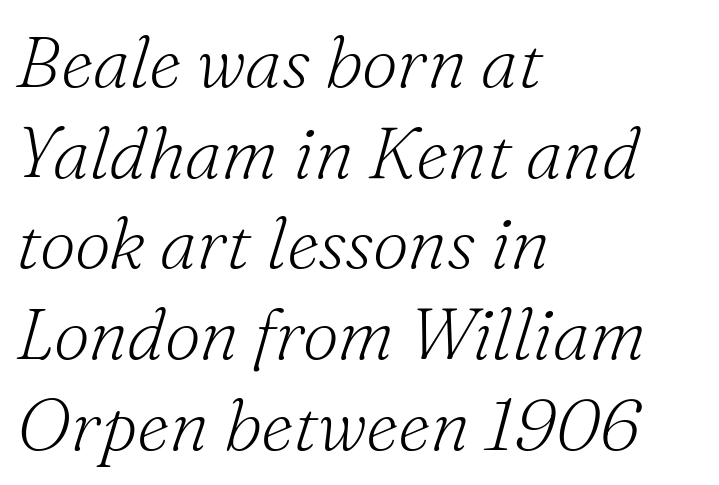
{"serif": "yes", "italic": "yes", "lean": "right", "slant_degrees": 16, "bold": "no", "weight": "light", "width": "normal", "stroke_contrast": "medium", "x_height": "small", "monospaced": "no", "underline": "no", "align": "left", "line_spacing": "normal", "line_spacing_ratio": 1.26, "letter_spacing": "normal", "letter_spacing_em": 0.0, "glyph_px": 72}
